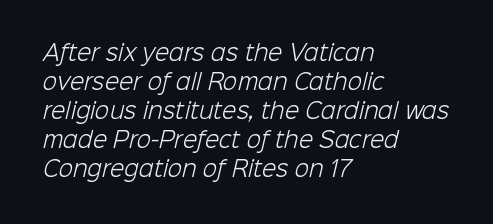
Q: Is the text bold? A: No.
Q: Is the text underlined? A: No.
Q: How is the paragraph aligned? A: Left-aligned.
Q: Is the spacing between letters normal or unusually wide? A: Normal.
Q: Is the spacing between lines tight, normal or loose? A: Normal.
